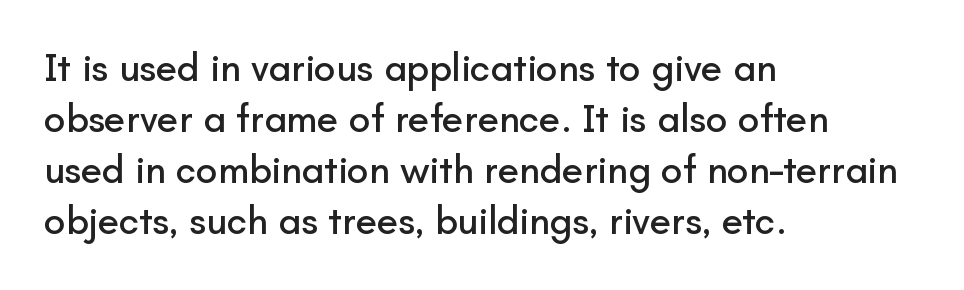
Words appear dense and cohesive because spacing is normal. If you drew a ruler down the left edge, every line would touch it. Proportional: the letters do not fall into vertical columns. These lines are composed in type without serifs. Every stem runs plumb, perpendicular to the baseline.
